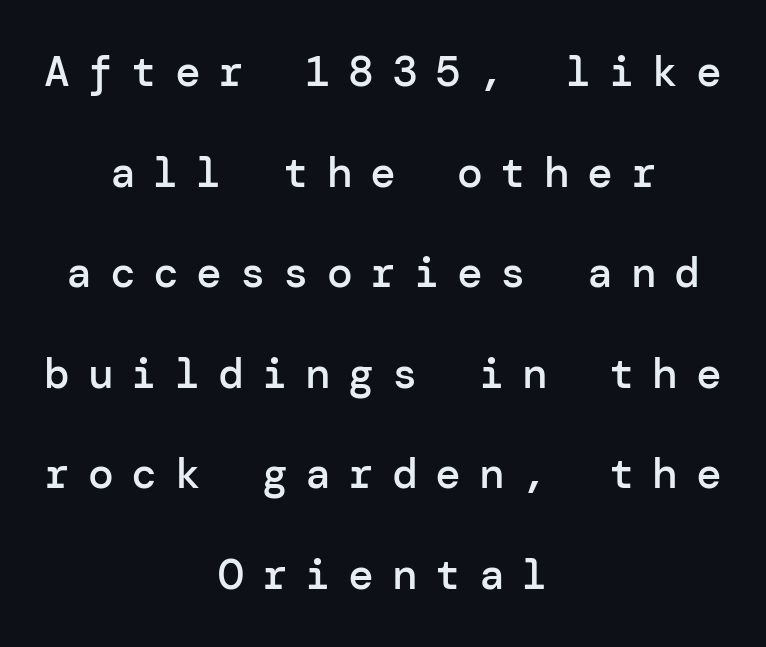
Q: Is the text bold? A: Semi-bold.
Q: Is the text italic (slanted)? A: No, it is upright.
Q: Is the typeface a serif or a sans-serif typeface? A: Sans-serif.
Q: Is the text underlined? A: No.
Q: How is the paragraph aligned? A: Centered.
Q: Is the spacing between letters normal or unusually wide? A: Unusually wide.
Q: Is the spacing between lines tight, normal or loose? A: Loose.
Q: Width (condensed, normal, or wide)? A: Normal.
Q: Stroke contrast? A: Low.
Q: x-height? A: Medium.
